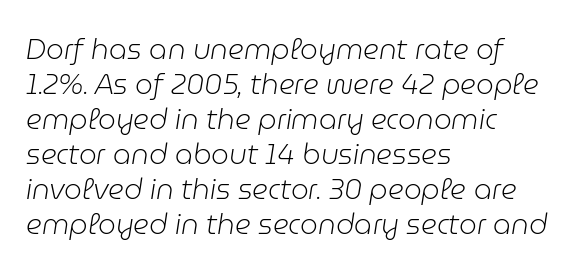
The image shows 28 px light type, italic (leaning right); set left-aligned, normal line spacing (1.25x), normal letter spacing, not underlined; low stroke contrast and a medium x-height.
